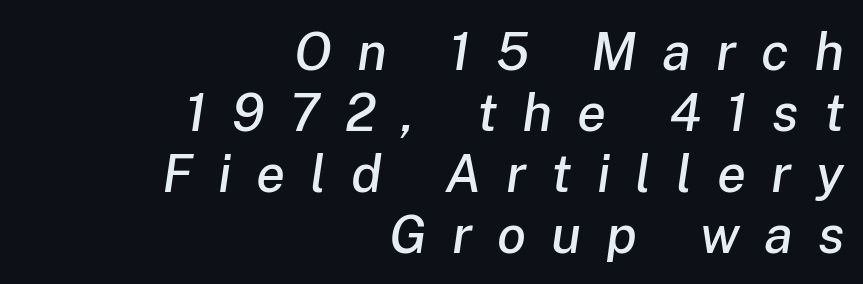
If you measured baseline to baseline, you'd find a short distance. Observe the wide spacing: letters keep a clear distance from each other. Think of a printed novel: that variable character pitch is what you see here. Each line ends at the same right margin while the left side varies. Looking at the ascenders, they clearly lean.
